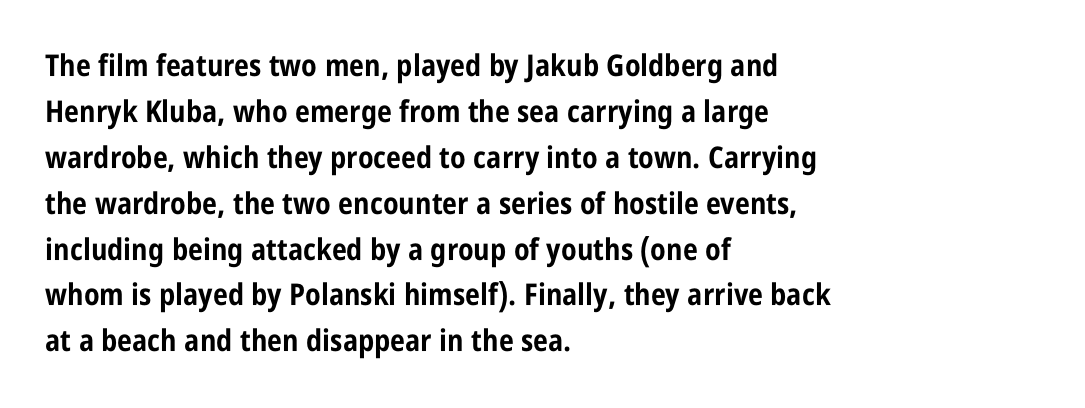
{"serif": "no", "italic": "no", "bold": "yes", "weight": "bold", "width": "condensed", "stroke_contrast": "low", "x_height": "large", "monospaced": "no", "underline": "no", "align": "left", "line_spacing": "normal", "line_spacing_ratio": 1.53, "letter_spacing": "normal", "letter_spacing_em": 0.0, "glyph_px": 30}
